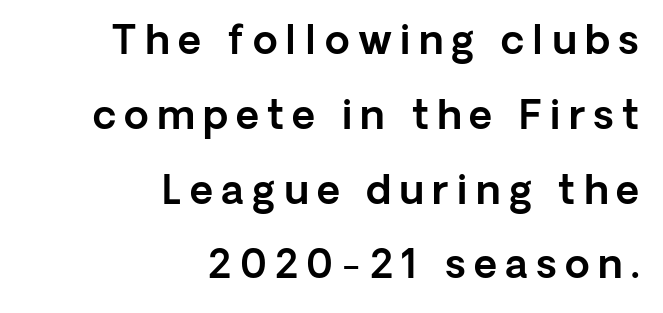
Upright lettering throughout. The face used here is proportionally spaced, like ordinary book or web type. Line ends are locked; line starts wander. What stands out about the letter spacing? Its width — letters are far apart.
